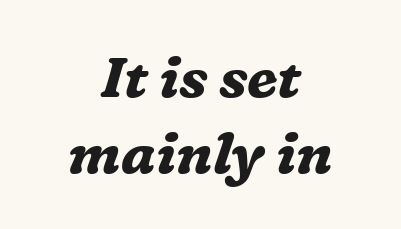
The image shows 57 px bold serif type, italic (leaning right); set centered, normal line spacing (1.33x), normal letter spacing, not underlined; medium stroke contrast and a medium x-height.
